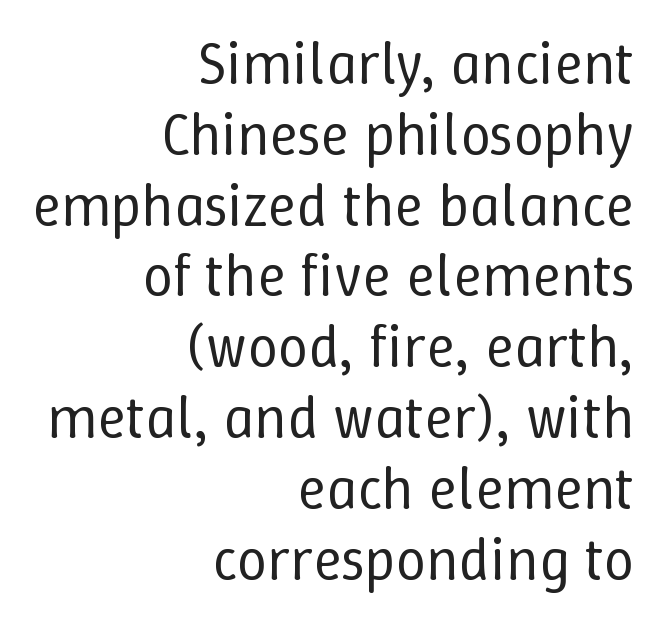
{"italic": "no", "bold": "no", "weight": "regular", "width": "normal", "stroke_contrast": "low", "x_height": "medium", "monospaced": "no", "underline": "no", "align": "right", "line_spacing_ratio": 1.18, "letter_spacing": "normal", "letter_spacing_em": 0.0, "glyph_px": 60}
